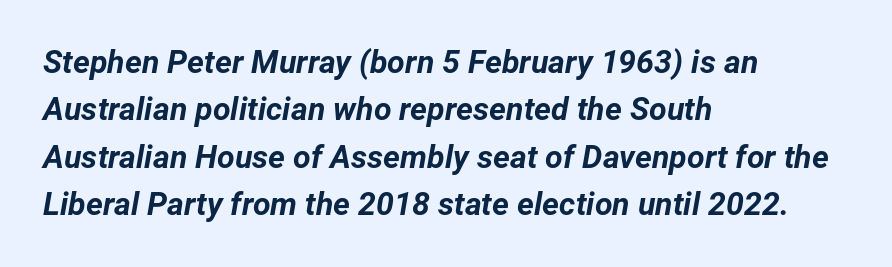
The image shows 32 px bold type, italic (leaning right); set left-aligned, normal line spacing (1.48x), normal letter spacing, not underlined; low stroke contrast and a medium x-height.
